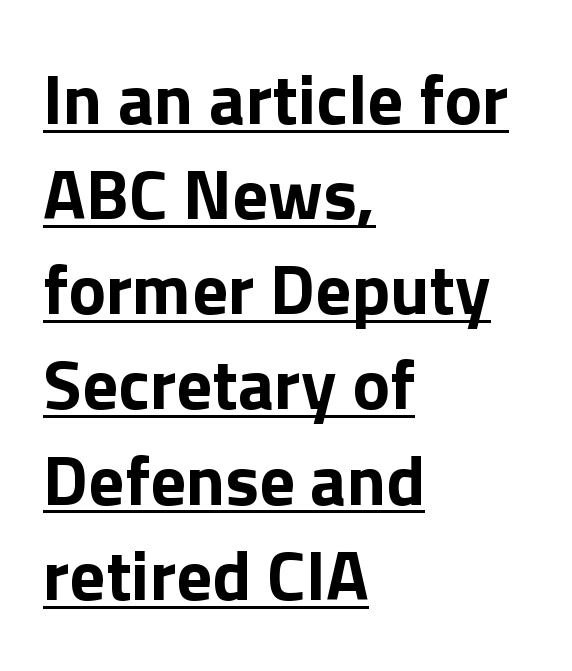
Q: Is the text bold? A: Yes.
Q: Is the text italic (slanted)? A: No, it is upright.
Q: Is the typeface a serif or a sans-serif typeface? A: Sans-serif.
Q: Is the text underlined? A: Yes.
Q: How is the paragraph aligned? A: Left-aligned.
Q: Is the spacing between letters normal or unusually wide? A: Normal.
Q: Is the spacing between lines tight, normal or loose? A: Normal.
Q: Width (condensed, normal, or wide)? A: Normal.
Q: x-height? A: Medium.
Q: Monospaced? A: No.
